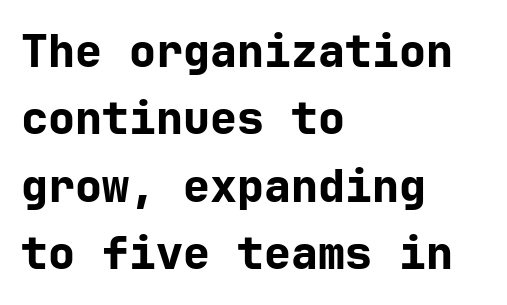
Q: Is the text bold? A: Yes.
Q: Is the text italic (slanted)? A: No, it is upright.
Q: Is the typeface a serif or a sans-serif typeface? A: Sans-serif.
Q: Is the text underlined? A: No.
Q: How is the paragraph aligned? A: Left-aligned.
Q: Is the spacing between letters normal or unusually wide? A: Normal.
Q: Is the spacing between lines tight, normal or loose? A: Normal.
Q: Width (condensed, normal, or wide)? A: Normal.
Q: Stroke contrast? A: Low.
Q: x-height? A: Medium.
